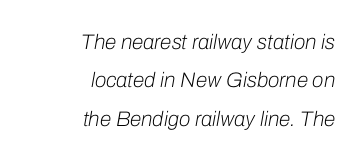
This reads as an unemphasized weight, regular at the heaviest. Caption: standard tracking, unaltered. Horizontal alignment here is rightward, an uncommon choice for prose. Bare-footed words on every line. Rendered with sloped, italic letterforms.
